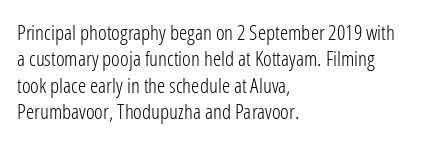
The rendering uses a moderate line-height, typical for paragraphs. Only glyphs here, with clear space below each row. The passage is arranged the way most books set body copy — flush left. Spacing between characters is what you'd get straight out of the box.
